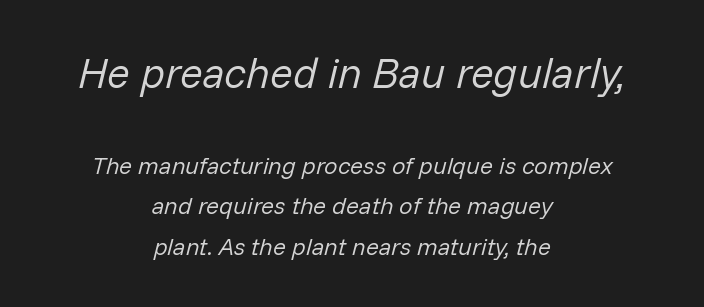
Visually the block forms a symmetrical silhouette, jagged on both flanks. You could not count columns in this text — the font is proportionally spaced. These lines sit exactly where default settings would place them. The foot of each line stays bare and open. Quick note: italic.
